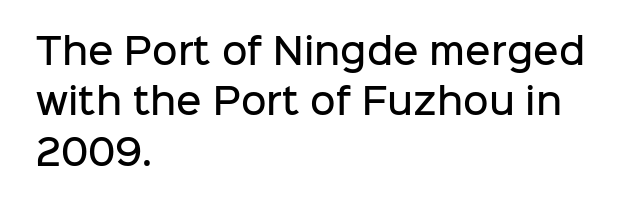
A clean baseline with only descenders dipping below it. Look at the bottom of the vertical strokes: they stop flat, with no serifs. Posture: straight, roman, zero tilt. A normal amount of white space separates one row of letters from the next. Proportional: the letters do not fall into vertical columns. Horizontal alignment here is leftward, the default for most running prose.
